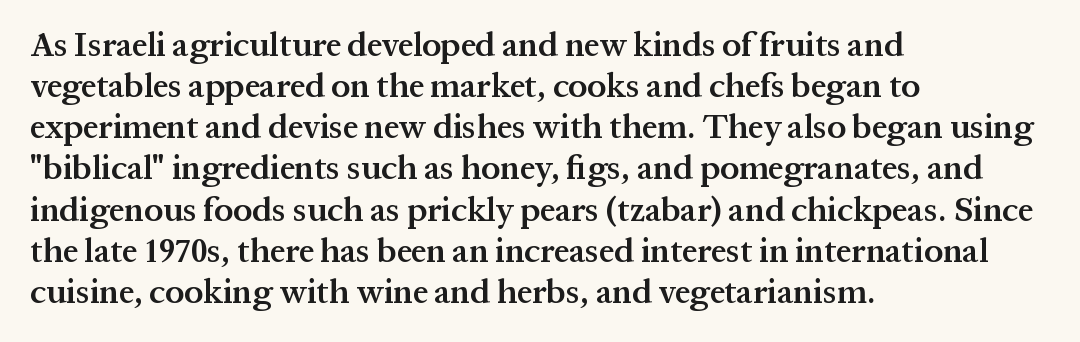
{"serif": "yes", "italic": "no", "bold": "semi", "weight": "semibold", "width": "normal", "stroke_contrast": "medium", "x_height": "medium", "monospaced": "no", "underline": "no", "align": "left", "line_spacing_ratio": 1.21, "letter_spacing": "normal", "letter_spacing_em": 0.0, "glyph_px": 34}
